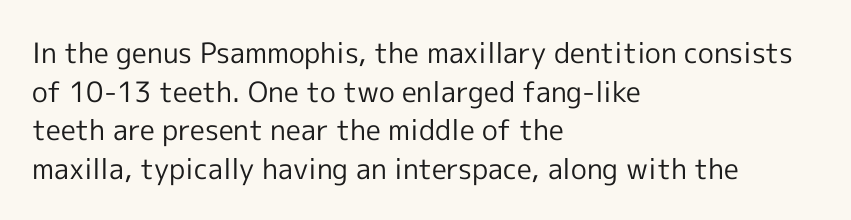
Q: Is the text bold? A: No.
Q: Is the text italic (slanted)? A: No, it is upright.
Q: Is the typeface a serif or a sans-serif typeface? A: Sans-serif.
Q: Is the text underlined? A: No.
Q: How is the paragraph aligned? A: Left-aligned.
Q: Is the spacing between letters normal or unusually wide? A: Normal.
Q: Is the spacing between lines tight, normal or loose? A: Normal.
Q: Width (condensed, normal, or wide)? A: Normal.
Q: x-height? A: Medium.
Q: Monospaced? A: No.
